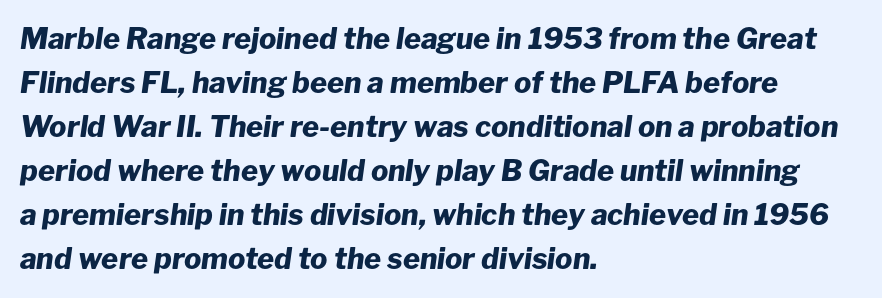
The image shows 29 px heavy type, italic (leaning right); set left-aligned, normal line spacing (1.52x), normal letter spacing, not underlined; low stroke contrast and a medium x-height.
